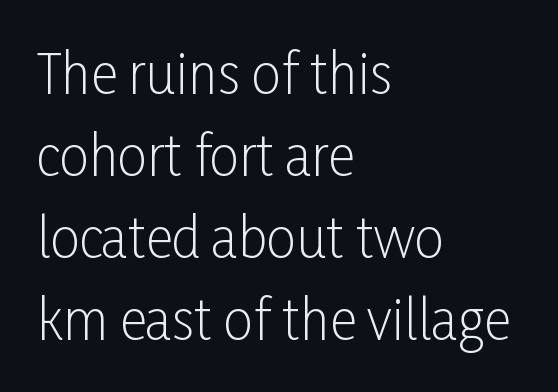
Q: Is the text bold? A: No.
Q: Is the text italic (slanted)? A: No, it is upright.
Q: Is the typeface a serif or a sans-serif typeface? A: Sans-serif.
Q: Is the text underlined? A: No.
Q: How is the paragraph aligned? A: Left-aligned.
Q: Is the spacing between letters normal or unusually wide? A: Normal.
Q: Is the spacing between lines tight, normal or loose? A: Normal.
Q: Width (condensed, normal, or wide)? A: Condensed.
Q: Stroke contrast? A: Low.
Q: x-height? A: Medium.
Q: Monospaced? A: No.
